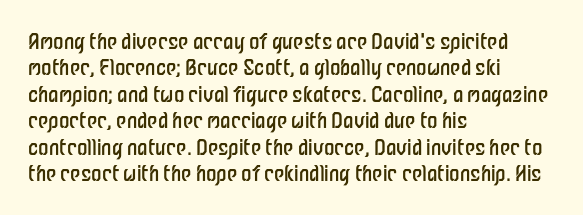
The rendering uses a moderate line-height, typical for paragraphs. Only glyphs here, with clear space below each row. The passage is arranged the way most books set body copy — flush left. Spacing between characters is what you'd get straight out of the box.
